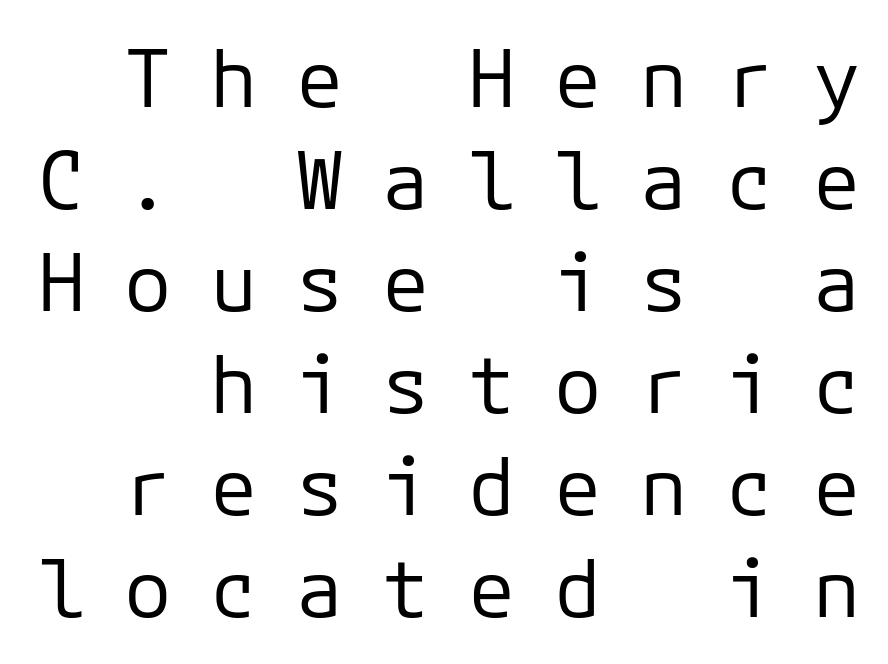
The image shows 79 px regular-weight sans-serif type, upright; set normal line spacing (1.29x), unusually wide letter spacing (+0.49 em), not underlined; low stroke contrast and a medium x-height.
